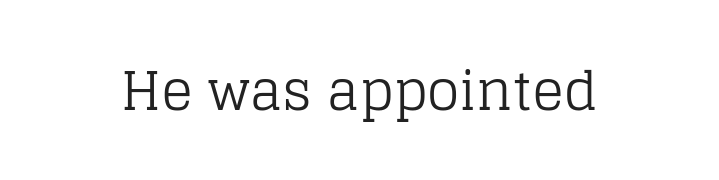
Q: Is the text bold? A: No.
Q: Is the text italic (slanted)? A: No, it is upright.
Q: Is the typeface a serif or a sans-serif typeface? A: Serif.
Q: Is the text underlined? A: No.
Q: How is the paragraph aligned? A: Centered.
Q: Is the spacing between letters normal or unusually wide? A: Normal.
Q: Width (condensed, normal, or wide)? A: Normal.
Q: Stroke contrast? A: Low.
Q: x-height? A: Large.
Q: Monospaced? A: No.
